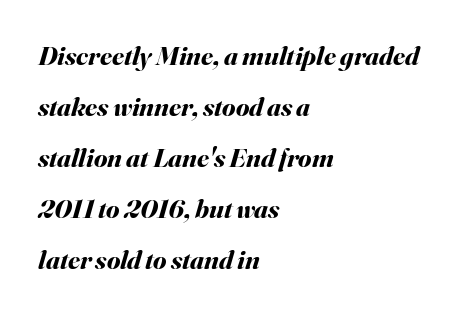
{"italic": "yes", "lean": "right", "slant_degrees": 16, "bold": "yes", "underline": "no", "align": "left", "line_spacing_ratio": 1.89, "letter_spacing": "normal", "letter_spacing_em": 0.0, "glyph_px": 27}
